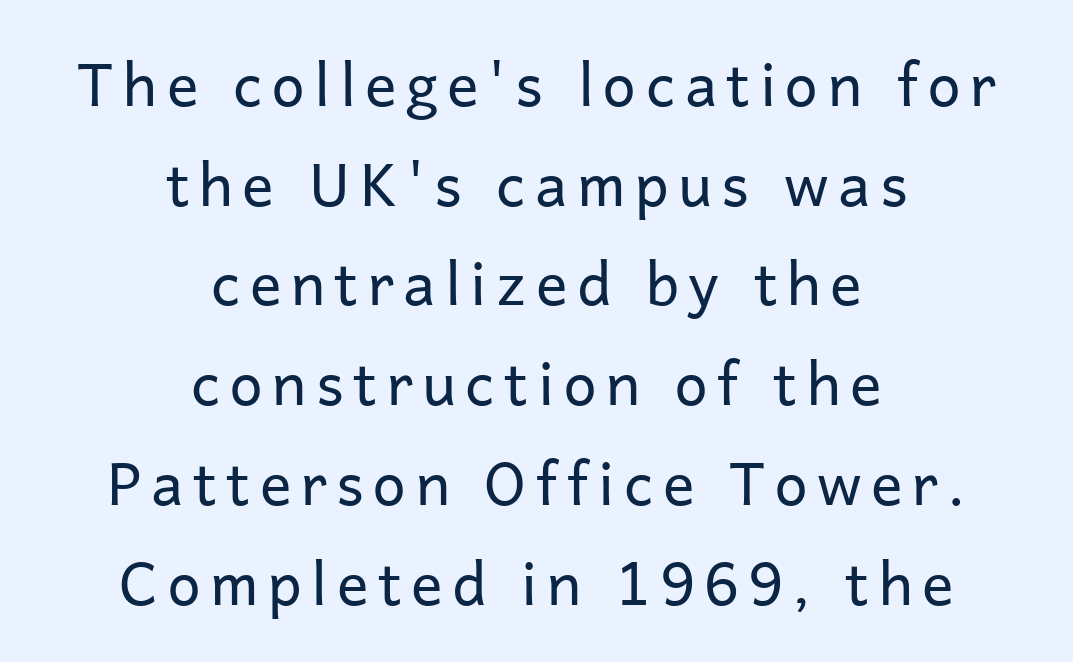
A typesetter would call this leading conventional body-copy spacing. Each letter keeps its own natural width here, so spacing adapts to shape. The characters are drawn with everyday or finer stroke widths. Descenders hang freely into open space. The text block is weighted toward neither margin, spreading evenly from the middle. It's the straight-up-and-down kind of type.
